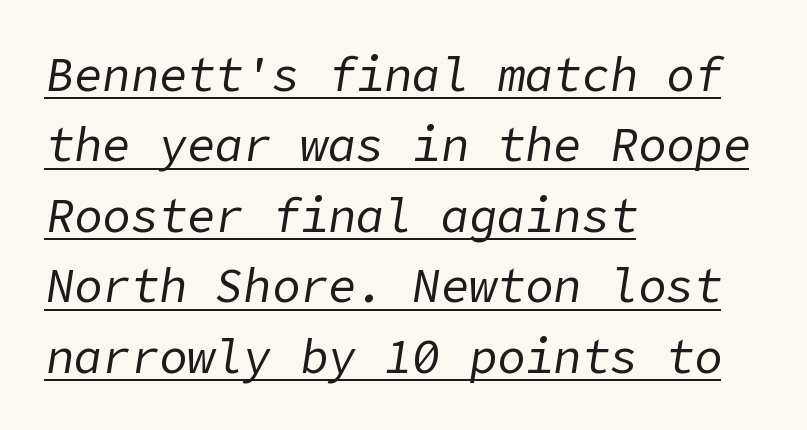
Q: Is the text bold? A: No.
Q: Is the text italic (slanted)? A: Yes, it leans right by about 9 degrees.
Q: Is the text underlined? A: Yes.
Q: How is the paragraph aligned? A: Left-aligned.
Q: Is the spacing between letters normal or unusually wide? A: Normal.
Q: Is the spacing between lines tight, normal or loose? A: Normal.
Q: Width (condensed, normal, or wide)? A: Normal.
Q: Stroke contrast? A: Low.
Q: x-height? A: Medium.
